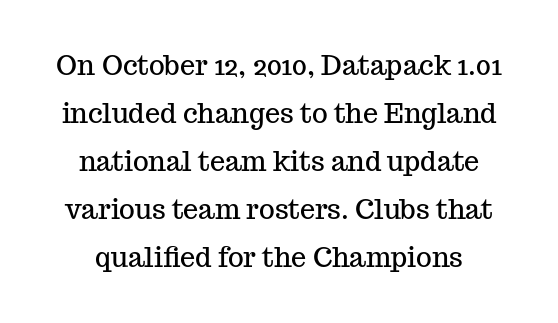
{"italic": "no", "underline": "no", "line_spacing_ratio": 1.78, "letter_spacing": "normal", "letter_spacing_em": 0.0, "glyph_px": 27}
